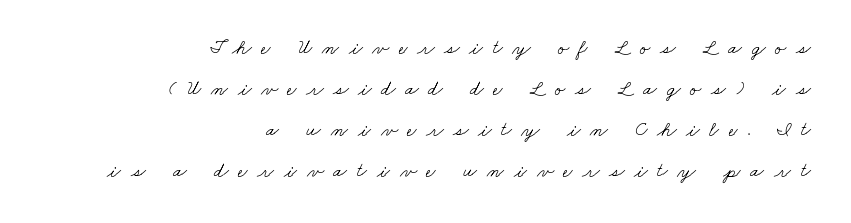
{"bold": "no", "underline": "no", "align": "right", "line_spacing": "loose", "line_spacing_ratio": 2.05, "letter_spacing": "wide", "letter_spacing_em": 0.48, "glyph_px": 20}
